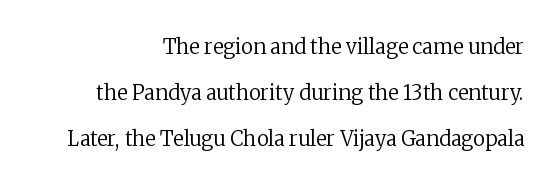
The image shows 20 px text type, upright; set right-aligned, loose line spacing (2.3x), normal letter spacing, not underlined.
